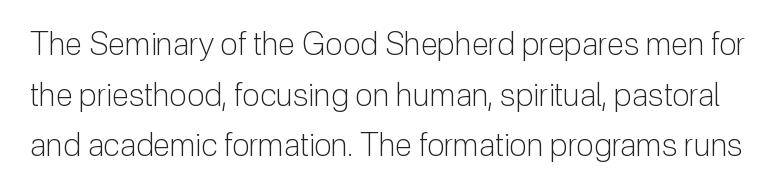
Q: Is the text bold? A: No.
Q: Is the text italic (slanted)? A: No, it is upright.
Q: Is the typeface a serif or a sans-serif typeface? A: Sans-serif.
Q: Is the text underlined? A: No.
Q: Is the spacing between letters normal or unusually wide? A: Normal.
Q: Is the spacing between lines tight, normal or loose? A: Normal.
Q: Width (condensed, normal, or wide)? A: Normal.
Q: Stroke contrast? A: Low.
Q: x-height? A: Medium.
Q: Monospaced? A: No.
